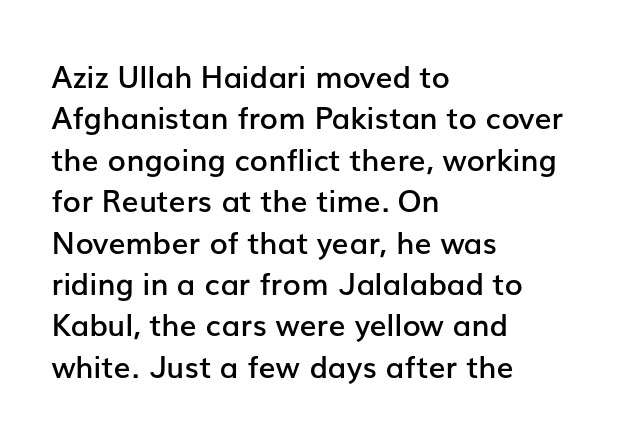
{"serif": "no", "italic": "no", "bold": "semi", "weight": "semibold", "width": "normal", "stroke_contrast": "low", "x_height": "medium", "monospaced": "no", "underline": "no", "align": "left", "line_spacing": "normal", "line_spacing_ratio": 1.38, "letter_spacing": "normal", "letter_spacing_em": 0.0, "glyph_px": 30}
